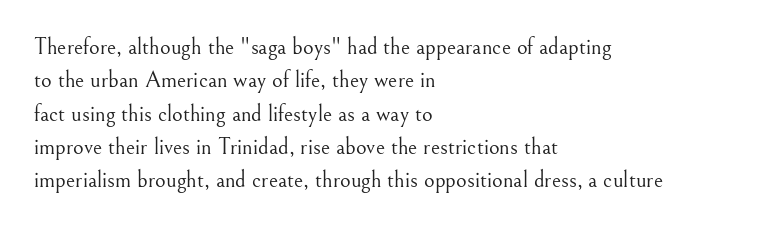
How would I describe the line gaps? Plain and ordinary. Just letters on the line, the space beneath them empty. Alignment: flush left. In terms of posture, this sample is upright.
